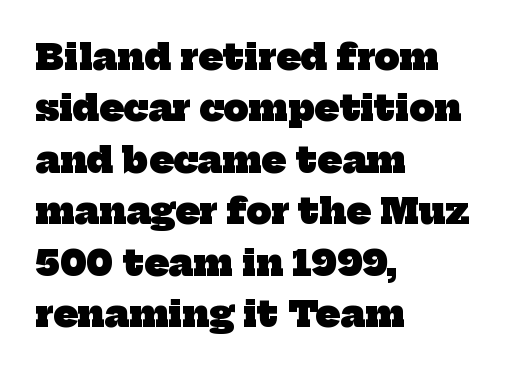
Q: Is the text bold? A: Yes.
Q: Is the typeface a serif or a sans-serif typeface? A: Serif.
Q: Is the text underlined? A: No.
Q: How is the paragraph aligned? A: Left-aligned.
Q: Is the spacing between letters normal or unusually wide? A: Normal.
Q: Is the spacing between lines tight, normal or loose? A: Normal.
Q: Width (condensed, normal, or wide)? A: Normal.
Q: Stroke contrast? A: Low.
Q: x-height? A: Medium.
Q: Monospaced? A: No.
